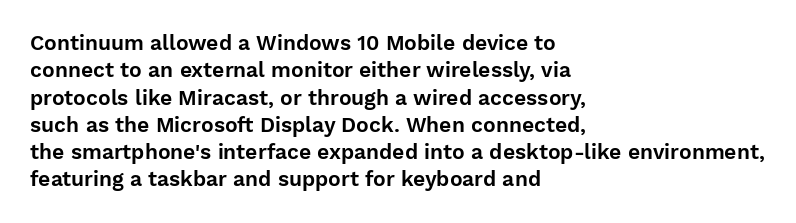
Q: Is the text italic (slanted)? A: No, it is upright.
Q: Is the text underlined? A: No.
Q: How is the paragraph aligned? A: Left-aligned.
Q: Is the spacing between letters normal or unusually wide? A: Normal.
Q: Is the spacing between lines tight, normal or loose? A: Normal.
